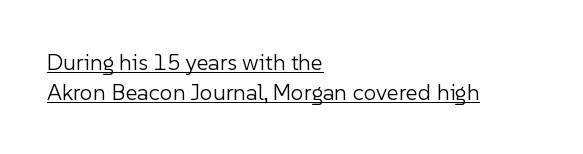
Horizontally, the lines are justified to the leading edge only. Letter spacing: default. Style check: upright. Honestly, the row spacing looks completely unremarkable. A quiet, ordinary-to-light weight characterises the typeface.
